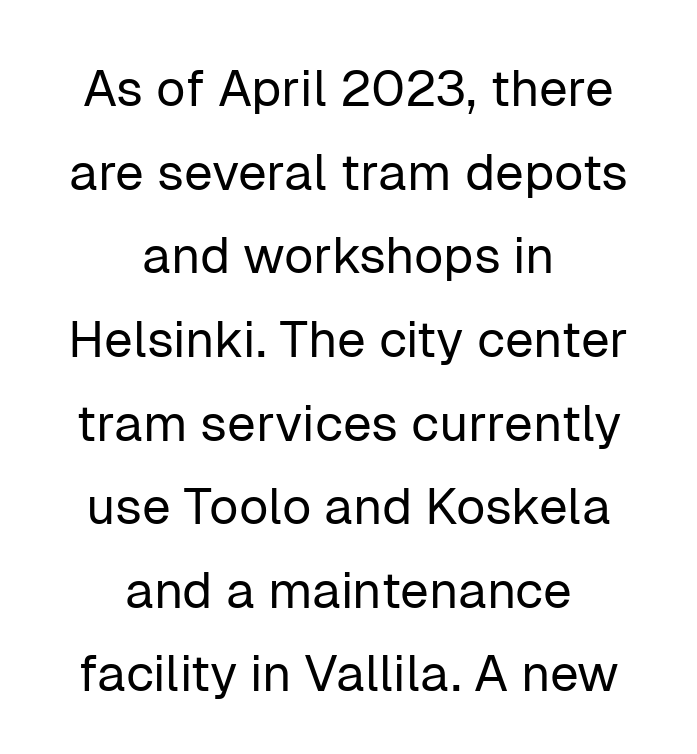
Nobody touched the tracking dial on this one. No heavy texture on the line: the type isn't bold. You can tell it's not italic because the verticals are truly vertical. Check under the words: just untouched page. Is this a fixed-width face? No — the glyphs have proportional, varying widths. Regarding serifs, this sample does without them.
